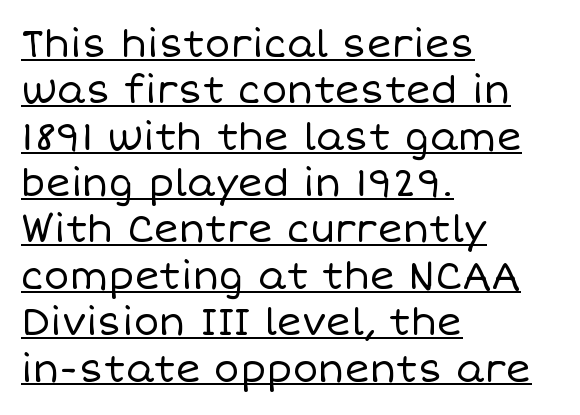
Q: Is the text bold? A: No.
Q: Is the text italic (slanted)? A: No, it is upright.
Q: Is the text underlined? A: Yes.
Q: How is the paragraph aligned? A: Left-aligned.
Q: Is the spacing between letters normal or unusually wide? A: Normal.
Q: Width (condensed, normal, or wide)? A: Normal.
Q: Stroke contrast? A: Low.
Q: x-height? A: Large.
Q: Monospaced? A: No.
